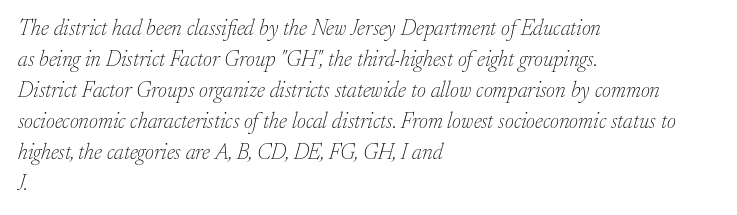
Q: Is the text bold? A: No.
Q: Is the text italic (slanted)? A: Yes, it leans right by about 17 degrees.
Q: Is the text underlined? A: No.
Q: How is the paragraph aligned? A: Left-aligned.
Q: Is the spacing between letters normal or unusually wide? A: Normal.
Q: Is the spacing between lines tight, normal or loose? A: Normal.
